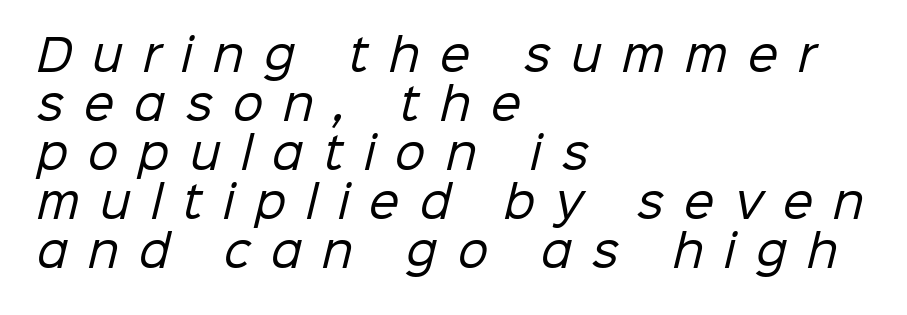
Examine the stroke ends and you'll find no serifs. These lines are rendered in a variable-pitch font. The ragged edge is on the right, which tells us the setting is flush left. A typesetter would call this heavily tracked-out type. The space directly below the letters is spotless. Nothing heavy about these letters — not bold at all.
